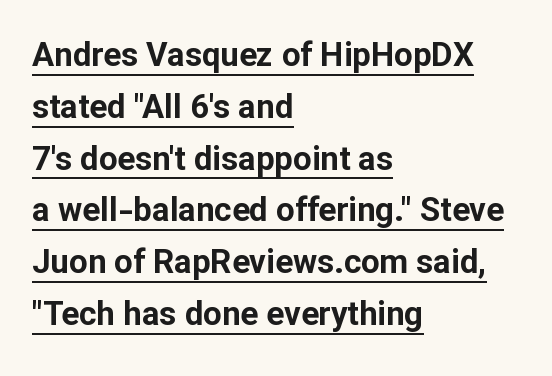
{"serif": "no", "italic": "no", "bold": "yes", "weight": "bold", "width": "normal", "stroke_contrast": "low", "x_height": "medium", "monospaced": "no", "underline": "yes", "align": "left", "line_spacing": "normal", "line_spacing_ratio": 1.57, "letter_spacing": "normal", "letter_spacing_em": 0.0, "glyph_px": 33}
